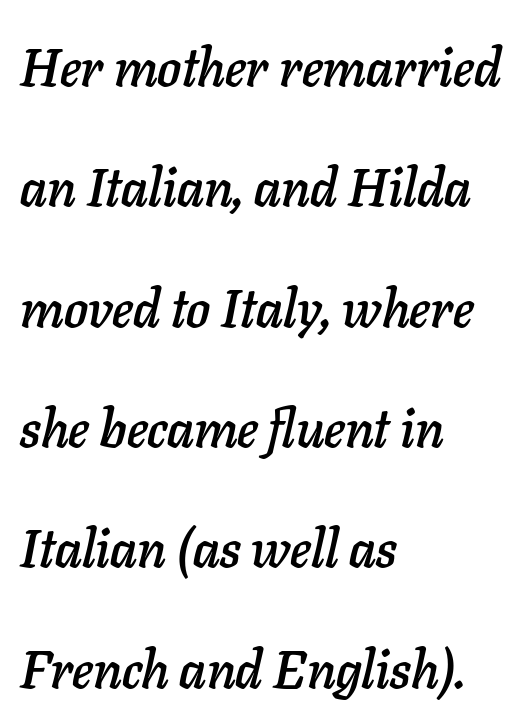
{"italic": "yes", "lean": "right", "slant_degrees": 11, "width": "normal", "stroke_contrast": "low", "x_height": "medium", "monospaced": "no", "underline": "no", "align": "left", "line_spacing": "loose", "line_spacing_ratio": 2.27, "letter_spacing": "normal", "letter_spacing_em": 0.0, "glyph_px": 53}
